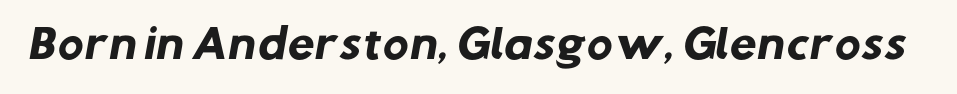
{"serif": "no", "bold": "yes", "weight": "heavy", "width": "normal", "stroke_contrast": "low", "x_height": "medium", "monospaced": "no", "underline": "no", "letter_spacing": "normal", "letter_spacing_em": 0.0, "glyph_px": 39}
